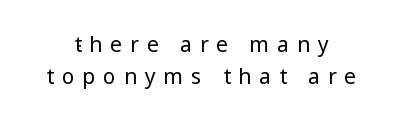
Q: Is the text bold? A: No.
Q: Is the text italic (slanted)? A: No, it is upright.
Q: Is the text underlined? A: No.
Q: How is the paragraph aligned? A: Centered.
Q: Is the spacing between letters normal or unusually wide? A: Unusually wide.
Q: Is the spacing between lines tight, normal or loose? A: Normal.
